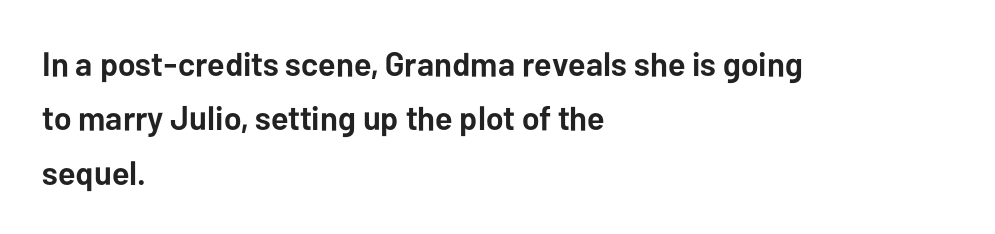
The image shows 34 px semibold sans-serif type, upright; set left-aligned, normal line spacing (1.6x), normal letter spacing, not underlined; low stroke contrast and a medium x-height.
